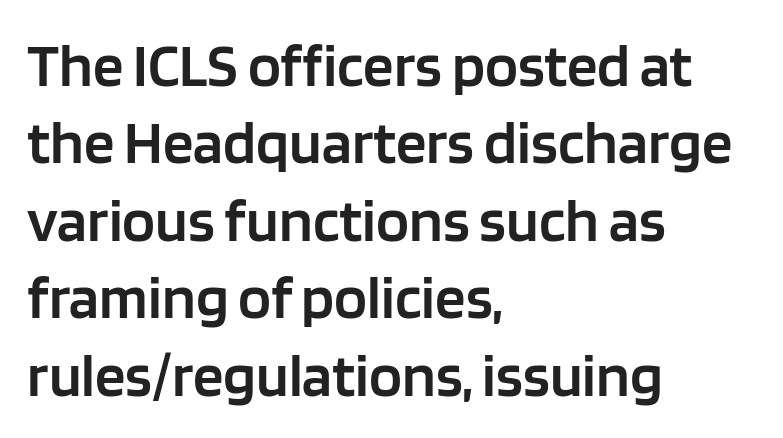
{"serif": "no", "italic": "no", "bold": "semi", "weight": "semibold", "width": "normal", "stroke_contrast": "low", "x_height": "large", "monospaced": "no", "underline": "no", "align": "left", "line_spacing": "normal", "line_spacing_ratio": 1.27, "letter_spacing": "normal", "letter_spacing_em": 0.0, "glyph_px": 61}
